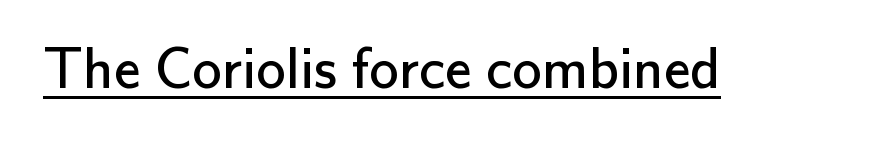
{"serif": "no", "italic": "no", "bold": "no", "weight": "regular", "width": "normal", "stroke_contrast": "low", "x_height": "small", "monospaced": "no", "underline": "yes", "letter_spacing": "normal", "letter_spacing_em": 0.0, "glyph_px": 59}
